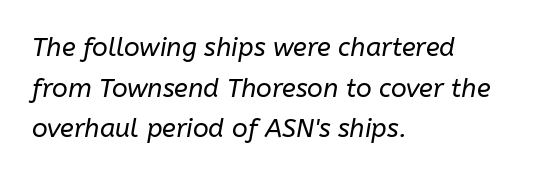
Rows of type keep a routine distance in the vertical direction. The glyphs are unaccompanied by any horizontal stroke below them. An italicized treatment has been applied to the whole sample. Is the block centered? No — it sits flush against the left margin. Honestly, the letter spacing is just normal — you wouldn't notice it.
